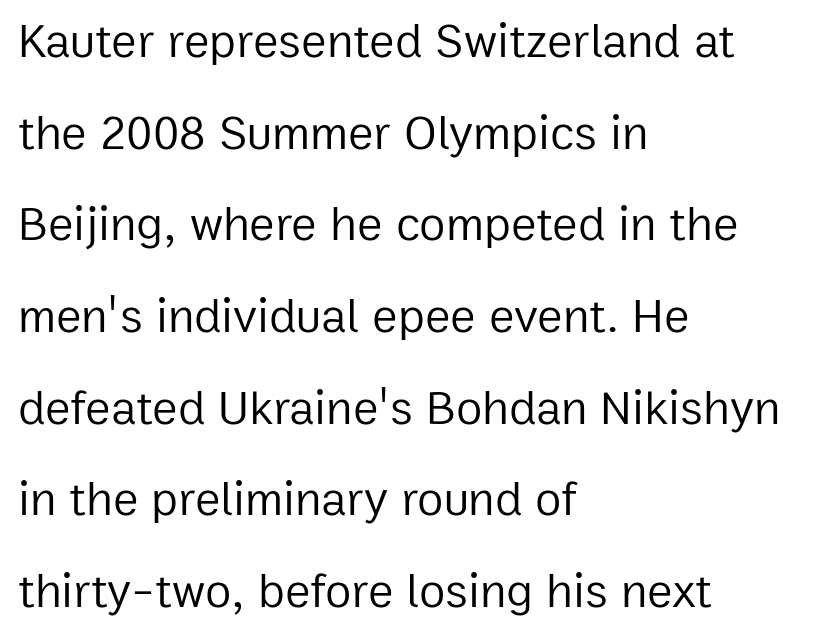
Q: Is the text bold? A: No.
Q: Is the text italic (slanted)? A: No, it is upright.
Q: Is the typeface a serif or a sans-serif typeface? A: Sans-serif.
Q: Is the text underlined? A: No.
Q: How is the paragraph aligned? A: Left-aligned.
Q: Is the spacing between letters normal or unusually wide? A: Normal.
Q: Is the spacing between lines tight, normal or loose? A: Loose.
Q: Width (condensed, normal, or wide)? A: Normal.
Q: Stroke contrast? A: Low.
Q: x-height? A: Medium.
Q: Monospaced? A: No.
